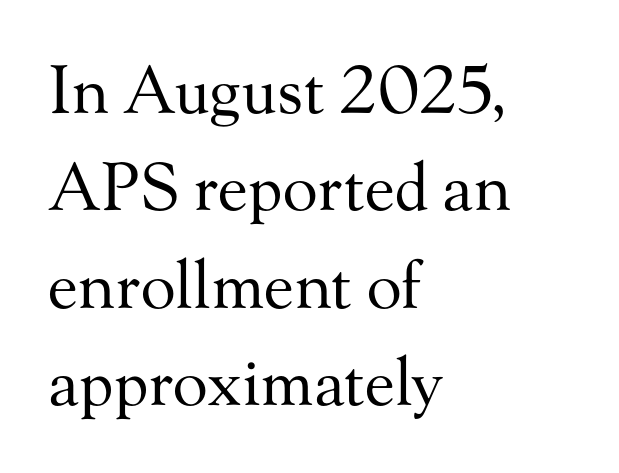
The image shows 65 px regular-weight serif type, upright; set left-aligned, normal line spacing (1.5x), normal letter spacing, not underlined; medium stroke contrast and a small x-height.
